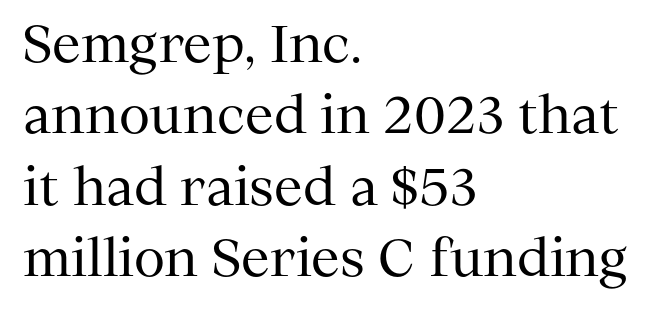
The image shows 51 px regular-weight serif type, upright; set left-aligned, normal line spacing (1.4x), normal letter spacing, not underlined; medium stroke contrast and a medium x-height.
